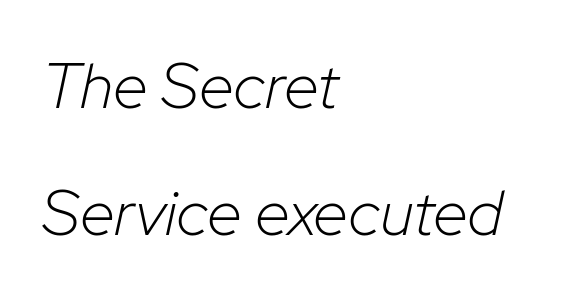
{"italic": "yes", "lean": "right", "slant_degrees": 12, "bold": "no", "weight": "light", "width": "normal", "stroke_contrast": "low", "x_height": "medium", "monospaced": "no", "underline": "no", "align": "left", "line_spacing": "loose", "line_spacing_ratio": 1.98, "letter_spacing": "normal", "letter_spacing_em": 0.0, "glyph_px": 64}
